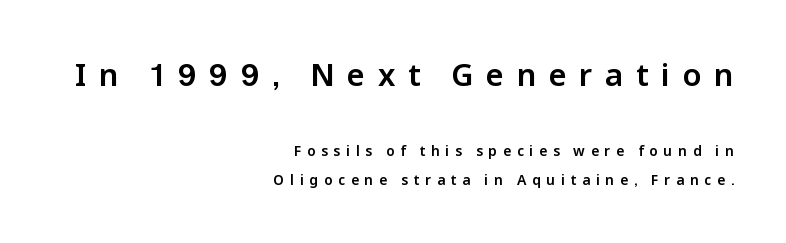
The image shows 31 px sans-serif type, upright; set right-aligned, loose line spacing (2.08x), unusually wide letter spacing (+0.4 em), not underlined; the first (top) block is 2.21x larger; low stroke contrast and a medium x-height.
